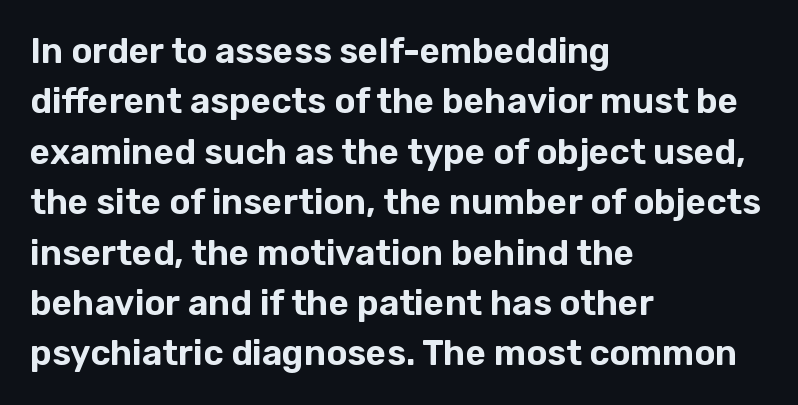
{"serif": "no", "italic": "no", "width": "normal", "stroke_contrast": "low", "x_height": "medium", "monospaced": "no", "underline": "no", "align": "left", "line_spacing": "normal", "line_spacing_ratio": 1.44, "letter_spacing": "normal", "letter_spacing_em": 0.0, "glyph_px": 35}
